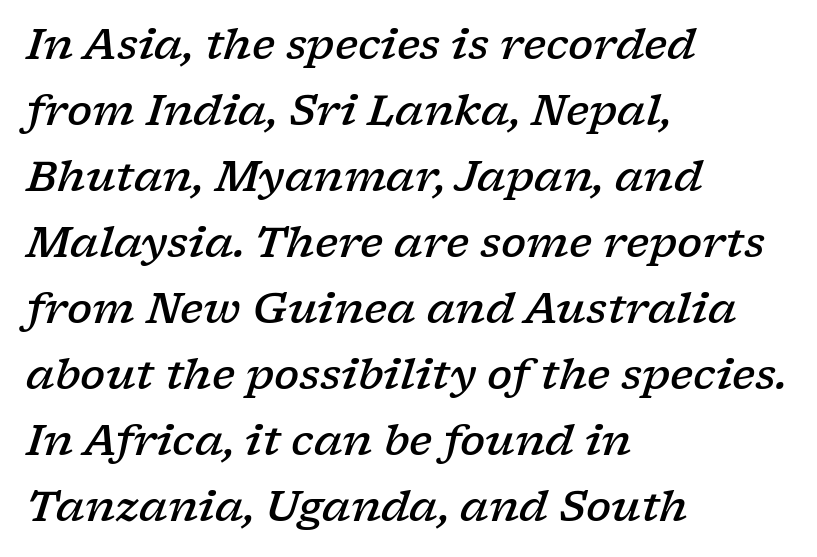
The passage shown stacks its lines at a standard gap. Decoration check: the copy has no underline. Moderately thickened strokes mark this as semibold type. This sample uses plain, unmodified letter spacing. Think of a printed novel: that variable character pitch is what you see here.
